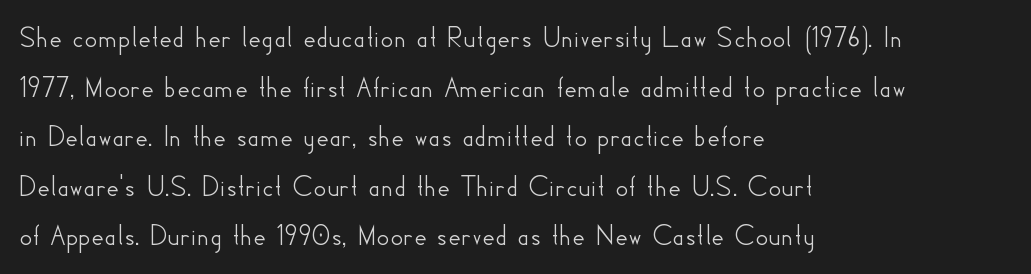
Characters follow at the spacing the type designer built in. A student would call this left alignment; a typographer would say flush left, rag right. A typesetter would mark this as roman, not italic. Only glyphs here, with clear space below each row. This block has exactly the height ordinary leading produces.
